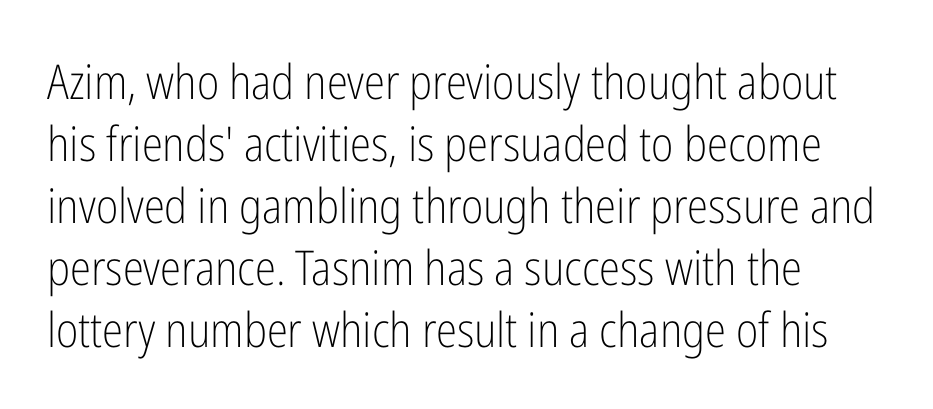
Q: Is the text bold? A: No.
Q: Is the text italic (slanted)? A: No, it is upright.
Q: Is the typeface a serif or a sans-serif typeface? A: Sans-serif.
Q: Is the text underlined? A: No.
Q: How is the paragraph aligned? A: Left-aligned.
Q: Is the spacing between letters normal or unusually wide? A: Normal.
Q: Is the spacing between lines tight, normal or loose? A: Normal.
Q: Width (condensed, normal, or wide)? A: Condensed.
Q: Stroke contrast? A: Low.
Q: x-height? A: Medium.
Q: Monospaced? A: No.
